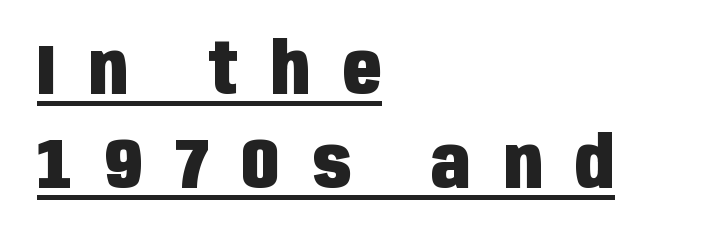
The image shows 71 px heavy, condensed sans-serif type, upright; set left-aligned, normal line spacing (1.32x), unusually wide letter spacing (+0.47 em), underlined; low stroke contrast and a large x-height.
